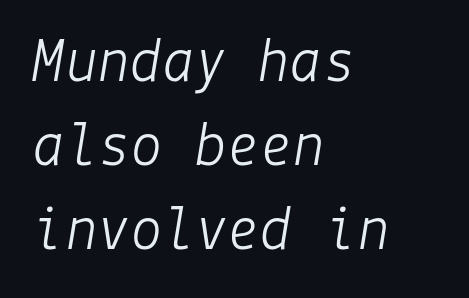
Q: Is the text bold? A: No.
Q: Is the text italic (slanted)? A: Yes, it leans right by about 9 degrees.
Q: Is the text underlined? A: No.
Q: How is the paragraph aligned? A: Left-aligned.
Q: Is the spacing between letters normal or unusually wide? A: Normal.
Q: Is the spacing between lines tight, normal or loose? A: Normal.
Q: Width (condensed, normal, or wide)? A: Normal.
Q: Stroke contrast? A: Low.
Q: x-height? A: Medium.
